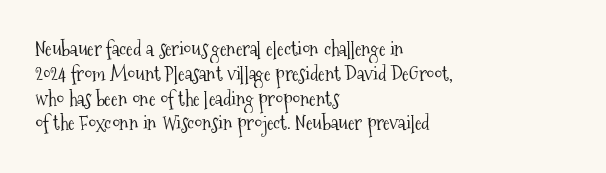
Each stroke keeps to a modest, everyday thickness or less. The type is set solid horizontally, with unmodified tracking. Italic: no, the glyphs are upright roman. In CSS terms this would be text-align: left.
